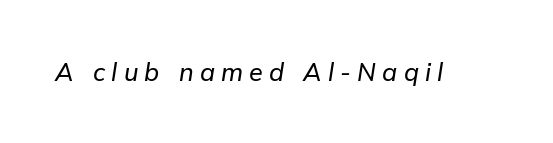
Would a proofreader flag this as italicized? Yes. Decoration check: the copy has no underline. The tracking jumps out immediately: characters are airy and widely separated.
